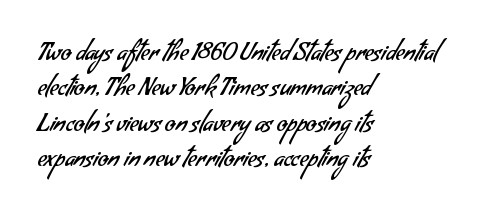
{"bold": "no", "underline": "no", "align": "left", "line_spacing": "normal", "line_spacing_ratio": 1.47, "letter_spacing": "normal", "letter_spacing_em": 0.0, "glyph_px": 24}
